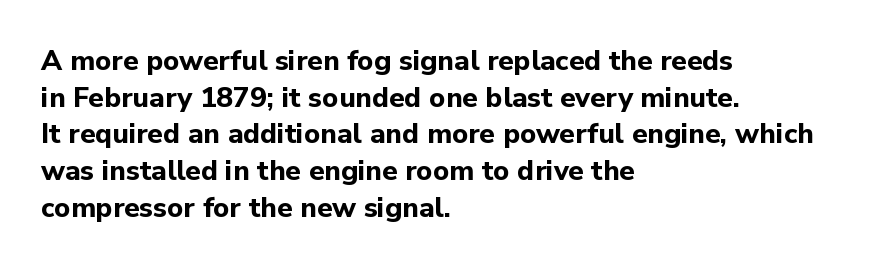
Q: Is the text bold? A: Yes.
Q: Is the text italic (slanted)? A: No, it is upright.
Q: Is the typeface a serif or a sans-serif typeface? A: Sans-serif.
Q: Is the text underlined? A: No.
Q: How is the paragraph aligned? A: Left-aligned.
Q: Is the spacing between letters normal or unusually wide? A: Normal.
Q: Is the spacing between lines tight, normal or loose? A: Normal.
Q: Width (condensed, normal, or wide)? A: Normal.
Q: Stroke contrast? A: Low.
Q: x-height? A: Medium.
Q: Monospaced? A: No.
